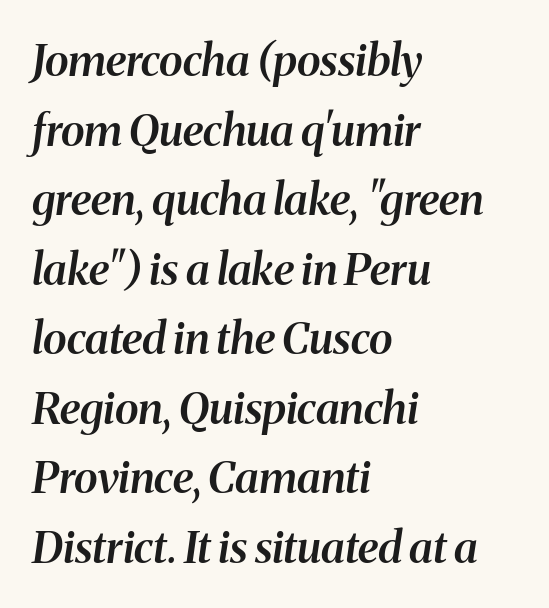
{"serif": "yes", "italic": "yes", "lean": "right", "slant_degrees": 8, "bold": "semi", "weight": "semibold", "width": "normal", "stroke_contrast": "medium", "x_height": "medium", "monospaced": "no", "underline": "no", "align": "left", "line_spacing": "normal", "line_spacing_ratio": 1.58, "letter_spacing": "normal", "letter_spacing_em": 0.0, "glyph_px": 44}
